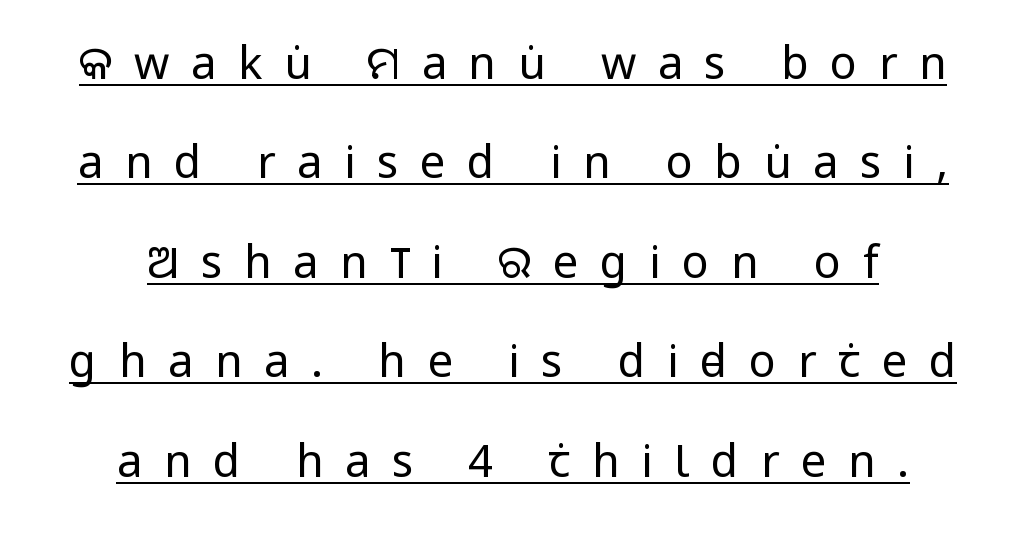
The face used here appears with an underline applied. Short note: letters widely spaced. Is there any slant? The stems are plumb. Stems and bowls with no extra thickness — not bold. Serif or sans? Sans — the stroke terminals are bare.
